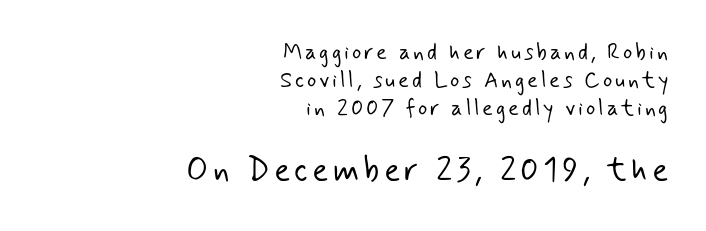
{"serif": "no", "bold": "no", "weight": "light", "width": "normal", "stroke_contrast": "low", "x_height": "small", "monospaced": "no", "underline": "no", "align": "right", "line_spacing": "normal", "line_spacing_ratio": 1.28, "larger_block": "second", "size_ratio": 1.5, "glyph_px": 33}
